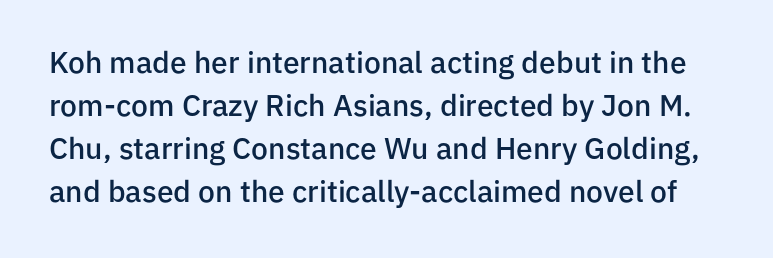
{"serif": "no", "italic": "no", "bold": "semi", "weight": "semibold", "width": "normal", "stroke_contrast": "low", "x_height": "medium", "monospaced": "no", "underline": "no", "line_spacing": "normal", "line_spacing_ratio": 1.43, "letter_spacing": "normal", "letter_spacing_em": 0.0, "glyph_px": 30}
